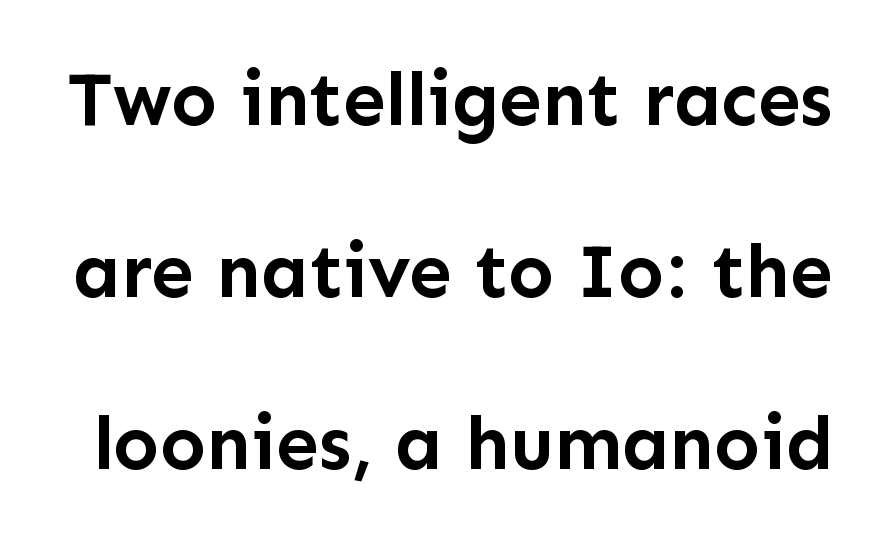
Q: Is the text bold? A: Yes.
Q: Is the text italic (slanted)? A: No, it is upright.
Q: Is the typeface a serif or a sans-serif typeface? A: Sans-serif.
Q: Is the text underlined? A: No.
Q: Is the spacing between letters normal or unusually wide? A: Normal.
Q: Is the spacing between lines tight, normal or loose? A: Loose.
Q: Width (condensed, normal, or wide)? A: Normal.
Q: Stroke contrast? A: Low.
Q: x-height? A: Medium.
Q: Monospaced? A: No.
